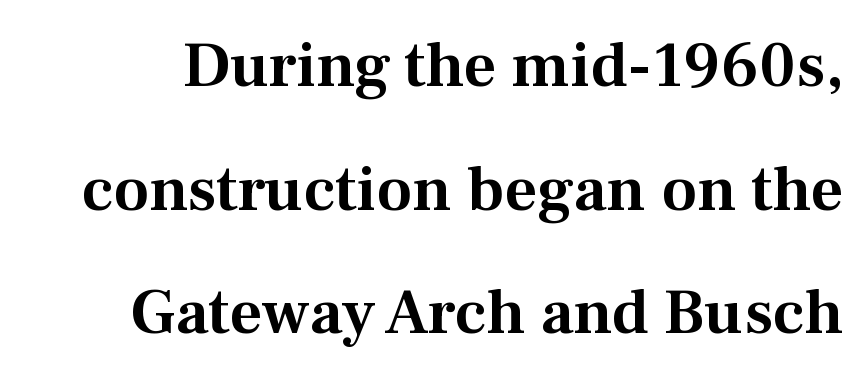
Q: Is the text italic (slanted)? A: No, it is upright.
Q: Is the typeface a serif or a sans-serif typeface? A: Serif.
Q: Is the text underlined? A: No.
Q: Is the spacing between letters normal or unusually wide? A: Normal.
Q: Is the spacing between lines tight, normal or loose? A: Loose.
Q: Width (condensed, normal, or wide)? A: Normal.
Q: Stroke contrast? A: Medium.
Q: x-height? A: Medium.
Q: Monospaced? A: No.
